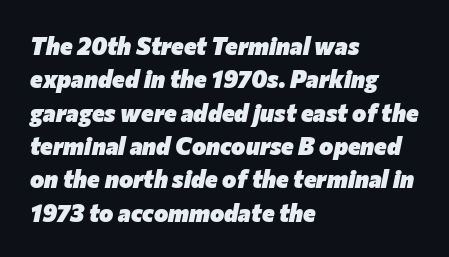
Q: Is the text bold? A: Yes.
Q: Is the text italic (slanted)? A: Yes, it leans right by about 12 degrees.
Q: Is the text underlined? A: No.
Q: How is the paragraph aligned? A: Left-aligned.
Q: Is the spacing between letters normal or unusually wide? A: Normal.
Q: Is the spacing between lines tight, normal or loose? A: Normal.
